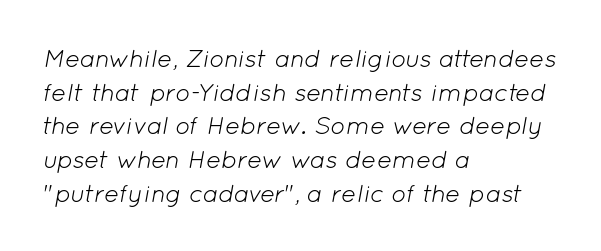
Q: Is the text bold? A: No.
Q: Is the text italic (slanted)? A: Yes, it leans right by about 12 degrees.
Q: Is the text underlined? A: No.
Q: How is the paragraph aligned? A: Left-aligned.
Q: Is the spacing between letters normal or unusually wide? A: Normal.
Q: Is the spacing between lines tight, normal or loose? A: Normal.
